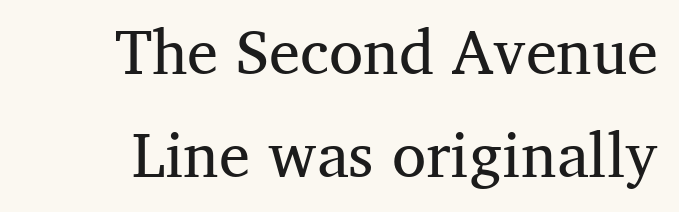
{"serif": "yes", "italic": "no", "bold": "no", "weight": "regular", "width": "normal", "stroke_contrast": "medium", "x_height": "medium", "monospaced": "no", "underline": "no", "line_spacing": "normal", "line_spacing_ratio": 1.66, "letter_spacing": "normal", "letter_spacing_em": 0.0, "glyph_px": 62}
